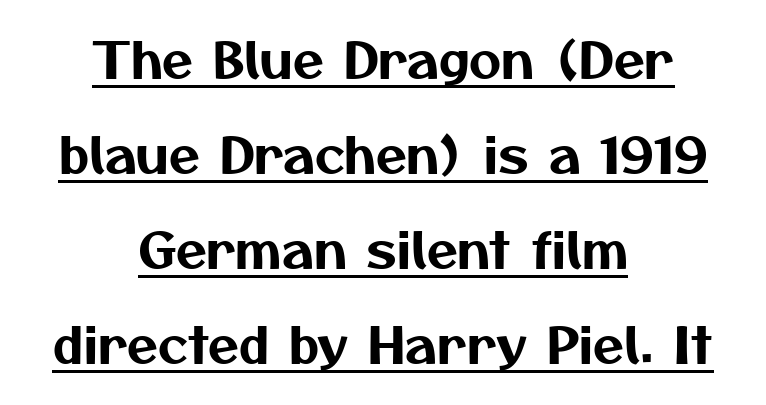
The image shows 50 px sans-serif type; set centered, loose line spacing (1.9x), normal letter spacing, underlined; medium stroke contrast and a medium x-height.
